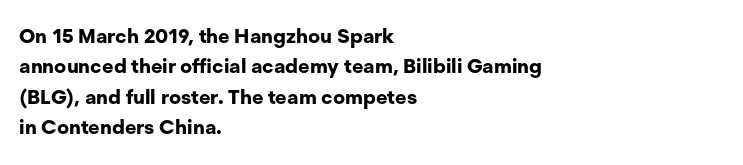
Q: Is the text bold? A: Yes.
Q: Is the text italic (slanted)? A: No, it is upright.
Q: Is the text underlined? A: No.
Q: How is the paragraph aligned? A: Left-aligned.
Q: Is the spacing between letters normal or unusually wide? A: Normal.
Q: Is the spacing between lines tight, normal or loose? A: Normal.
